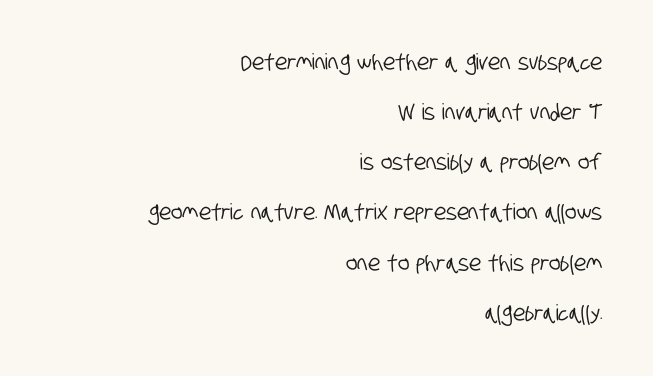
Students, note that the glyphs here touch the page at normal intervals. A student would call this right alignment; a typographer would say flush right, rag left. A typesetter would call this leading open, well beyond the default. The specimen omits any rule beneath the text block's lines.
